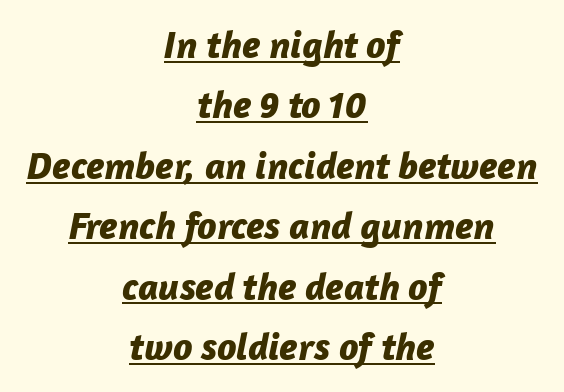
{"italic": "yes", "lean": "right", "slant_degrees": 12, "bold": "yes", "weight": "bold", "width": "normal", "stroke_contrast": "low", "x_height": "medium", "monospaced": "no", "underline": "yes", "align": "center", "line_spacing": "normal", "line_spacing_ratio": 1.55, "letter_spacing": "normal", "letter_spacing_em": 0.0, "glyph_px": 39}
